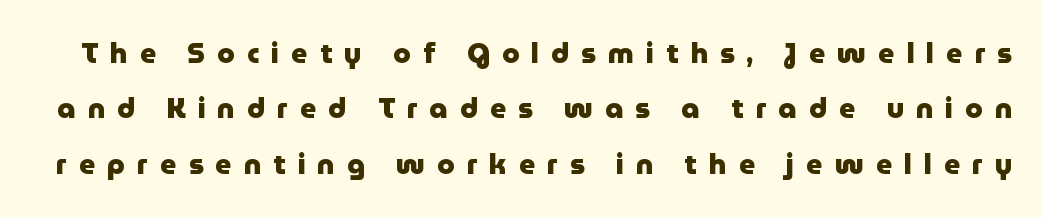
The rendering uses a large line-height, opening up the rows. It's the straight-up-and-down kind of type. Tracking here is generous; glyphs stand well apart from one another. Bare-footed words on every line. Typographically, this falls in the sans-serif category.
